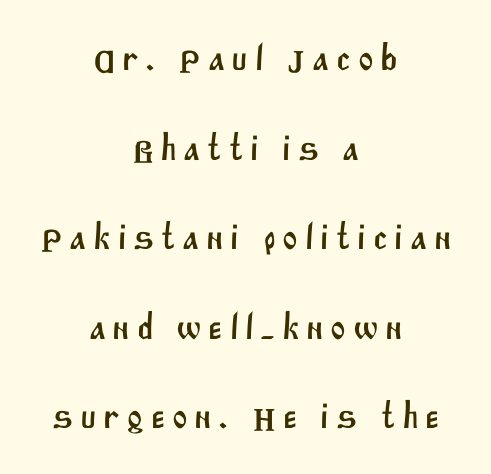
Q: Is the typeface a serif or a sans-serif typeface? A: Sans-serif.
Q: Is the text underlined? A: No.
Q: How is the paragraph aligned? A: Centered.
Q: Is the spacing between lines tight, normal or loose? A: Loose.
Q: Width (condensed, normal, or wide)? A: Normal.
Q: Stroke contrast? A: Medium.
Q: x-height? A: Large.
Q: Monospaced? A: No.
